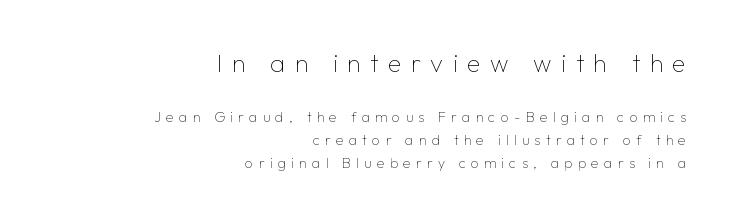
The image shows 25 px text type, upright; set right-aligned, normal line spacing (1.64x), unusually wide letter spacing (+0.38 em), not underlined; the first (top) block is 1.79x larger.
